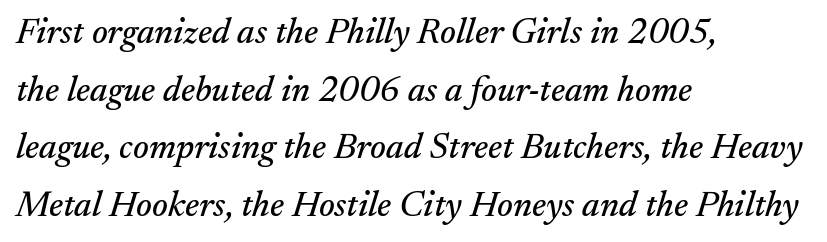
Q: Is the text italic (slanted)? A: Yes, it leans right by about 17 degrees.
Q: Is the typeface a serif or a sans-serif typeface? A: Serif.
Q: Is the text underlined? A: No.
Q: How is the paragraph aligned? A: Left-aligned.
Q: Is the spacing between letters normal or unusually wide? A: Normal.
Q: Is the spacing between lines tight, normal or loose? A: Normal.
Q: Width (condensed, normal, or wide)? A: Normal.
Q: Stroke contrast? A: Medium.
Q: x-height? A: Small.
Q: Monospaced? A: No.
